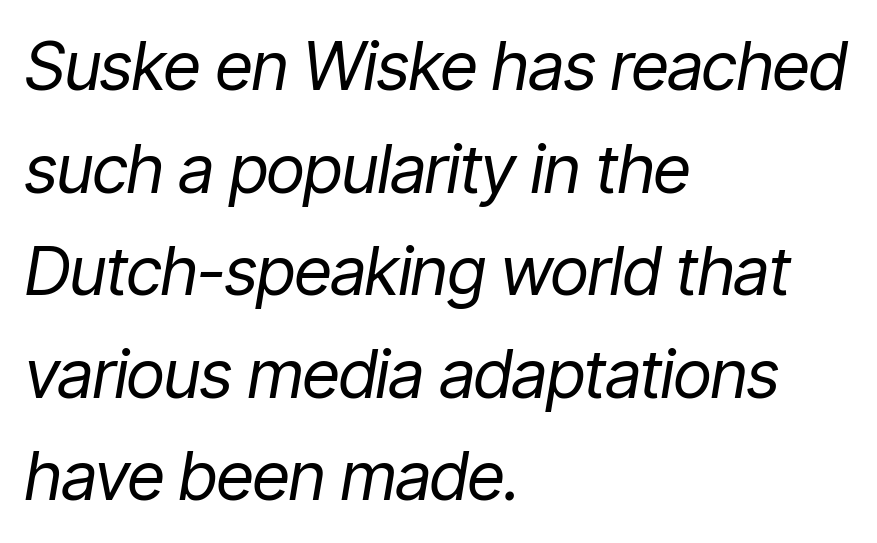
No heavy texture on the line: the type isn't bold. Tracking value appears to be zero — textbook default spacing. Check the space under the baseline: it is left empty. Which margin do the lines hug? The left one — the right edge is uneven. What's the leading like? Ordinary, nothing unusual.
